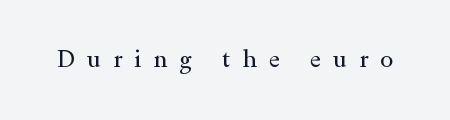
Q: Is the text bold? A: No.
Q: Is the text italic (slanted)? A: No, it is upright.
Q: Is the text underlined? A: No.
Q: Is the spacing between letters normal or unusually wide? A: Unusually wide.
